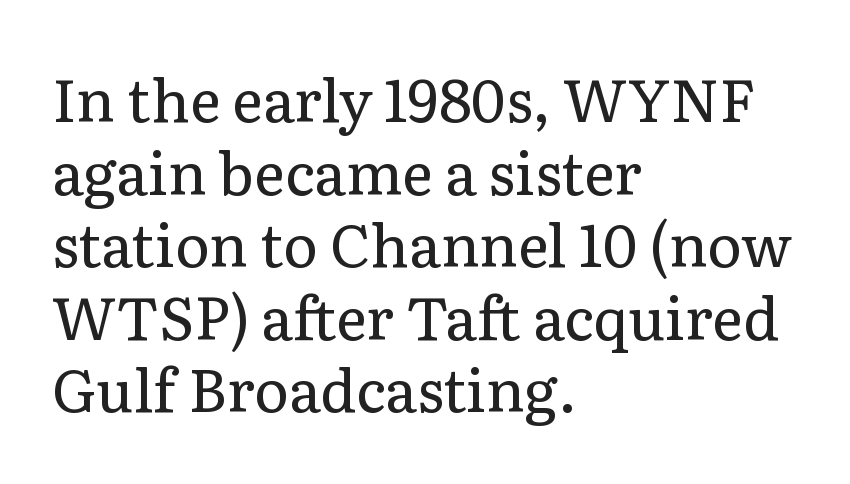
If you drew a ruler down the left edge, every line would touch it. No heavy texture on the line: the type isn't bold. The glyphs in this specimen are seriffed. Letter spacing: default. A typesetter would call this proportional, since set widths differ per character.
